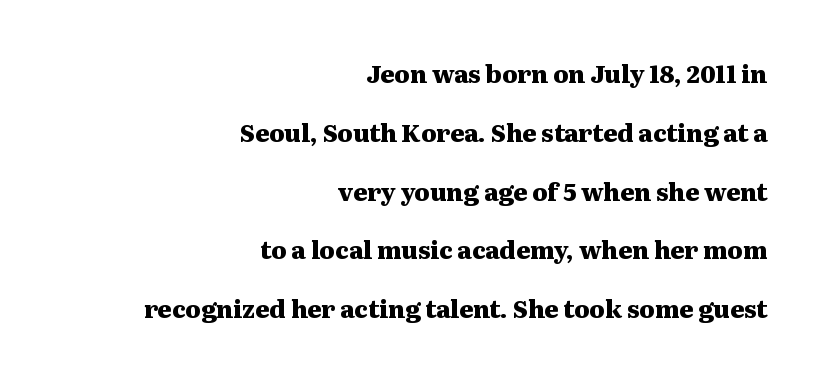
The image shows 24 px bold type, upright; set right-aligned, loose line spacing (2.45x), normal letter spacing, not underlined.
